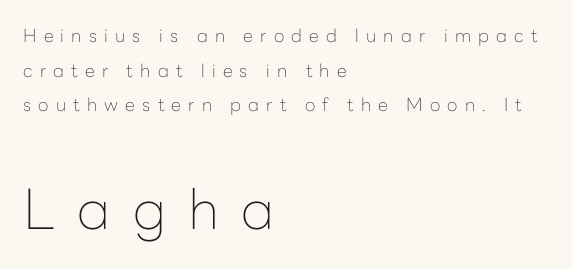
Looks like regular typesetting: each glyph gets only the width it needs. No heavy texture on the line: the type isn't bold. Has an underline been added? It has not. Inter-character spacing is expanded well beyond the font's built-in metrics. Which chunk is bigger? The second one — the bottom block dwarfs the top. What's the leading like? Stretched, with rows far apart.
